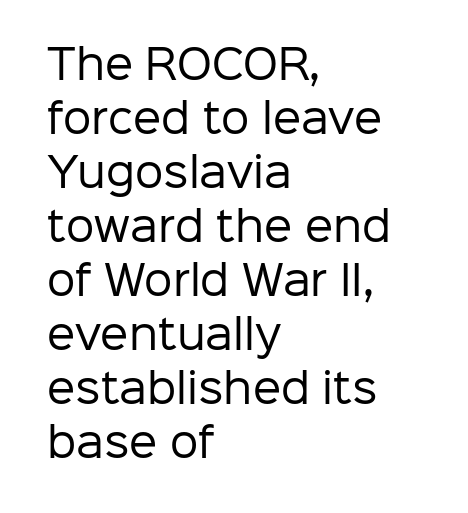
The image shows 40 px regular-weight sans-serif type, upright; set left-aligned, normal line spacing (1.35x), normal letter spacing, not underlined; low stroke contrast and a medium x-height.
